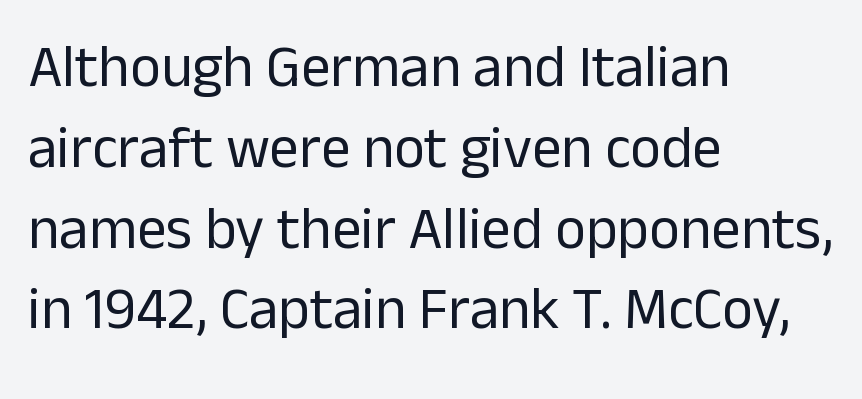
Grotesque or geometric, the face here clearly has no serifs. Quick note: underline off. The rendering uses natural spacing where letterforms have individual widths. Ascenders rise straight up at ninety degrees.
